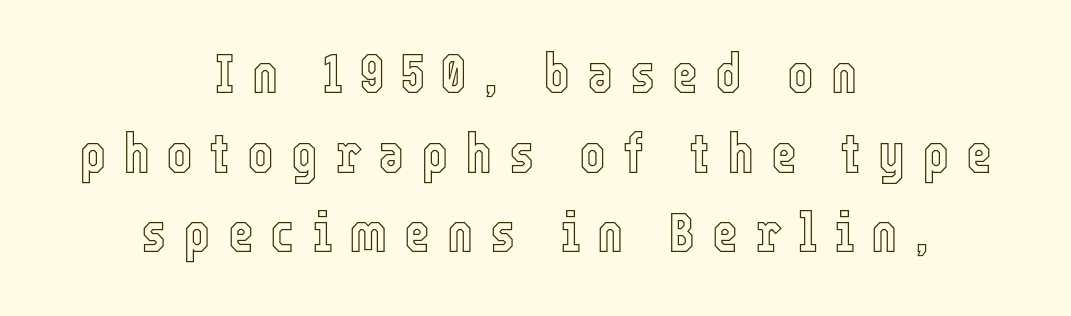
Q: Is the text italic (slanted)? A: No, it is upright.
Q: Is the text underlined? A: No.
Q: How is the paragraph aligned? A: Centered.
Q: Is the spacing between letters normal or unusually wide? A: Unusually wide.
Q: Is the spacing between lines tight, normal or loose? A: Normal.
Q: Width (condensed, normal, or wide)? A: Condensed.
Q: x-height? A: Medium.
Q: Monospaced? A: No.
